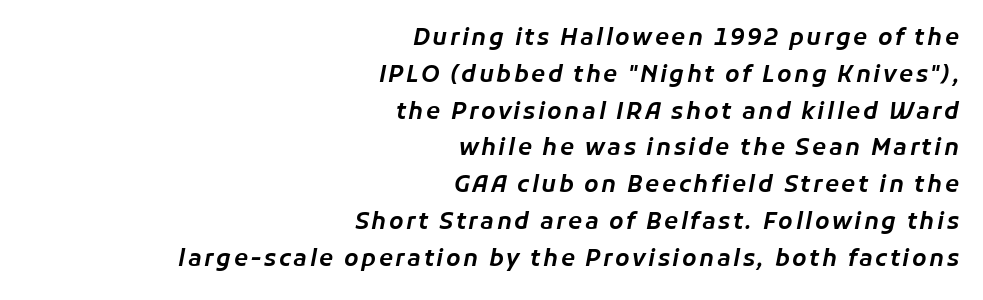
Q: Is the text italic (slanted)? A: Yes, it leans right by about 11 degrees.
Q: Is the text underlined? A: No.
Q: How is the paragraph aligned? A: Right-aligned.
Q: Is the spacing between lines tight, normal or loose? A: Normal.
